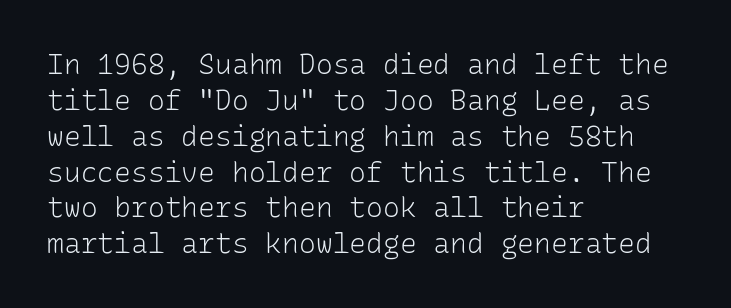
The ragged edge is on the right, which tells us the setting is flush left. Ordinary non-slanted type is in use. Honestly, the row spacing looks completely unremarkable. The typesetting does not lean heavy: it is not bold.
